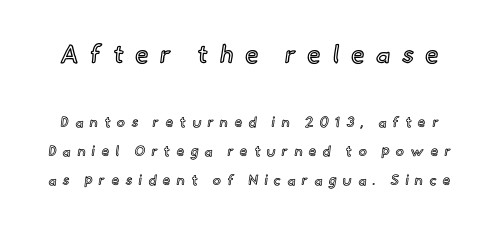
The image shows 25 px text type; set loose line spacing (2.07x), unusually wide letter spacing (+0.45 em), not underlined; the first (top) block is 1.79x larger.
